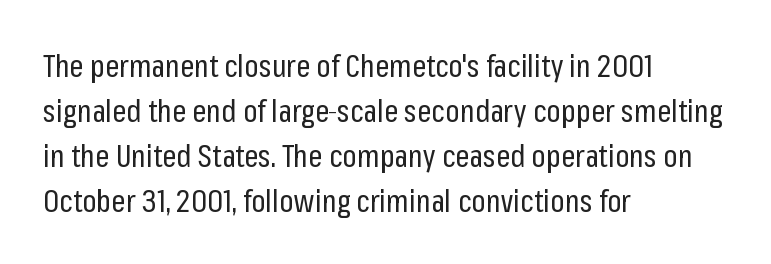
The image shows 31 px regular-weight, condensed sans-serif type, upright; set left-aligned, normal line spacing (1.45x), normal letter spacing, not underlined; low stroke contrast and a medium x-height.
